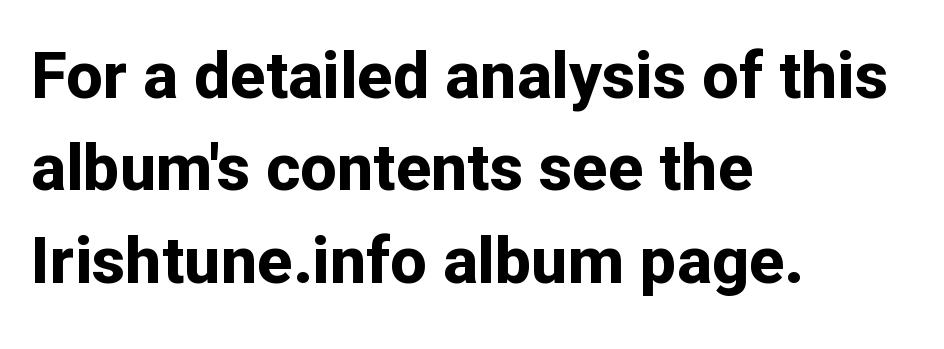
Between one letter and the next there's only the usual sliver of space. Line starts are locked; line ends wander. Do the letters lean? They stand straight. Emphasis by weight is at full strength: bold.
